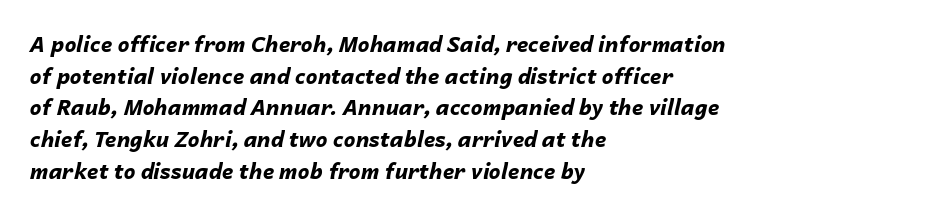
The image shows 21 px bold type, italic (leaning right); set left-aligned, normal line spacing (1.51x), normal letter spacing, not underlined.
